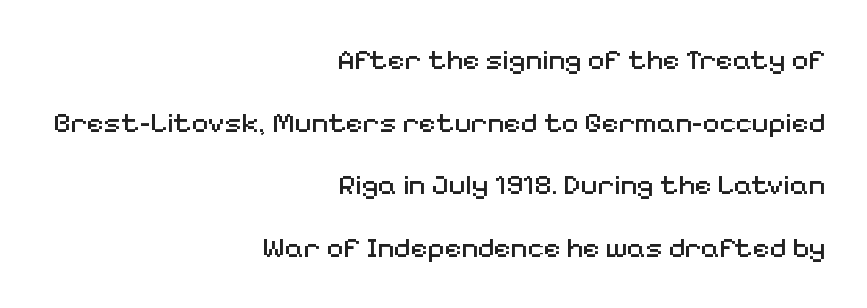
The image shows 29 px regular-weight sans-serif type, upright; set right-aligned, loose line spacing (2.16x), normal letter spacing, not underlined; medium stroke contrast and a medium x-height.
